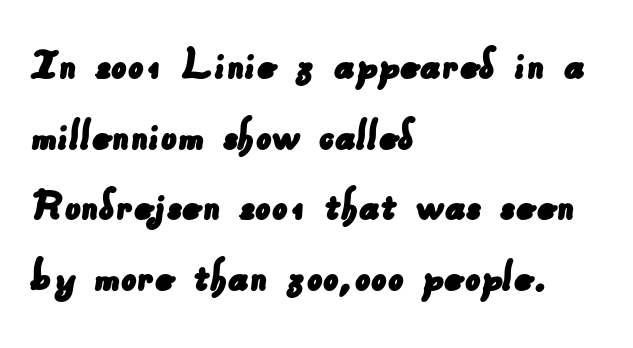
The image shows 49 px sans-serif type; set left-aligned, normal line spacing (1.44x), normal letter spacing, not underlined; low stroke contrast and a small x-height.
